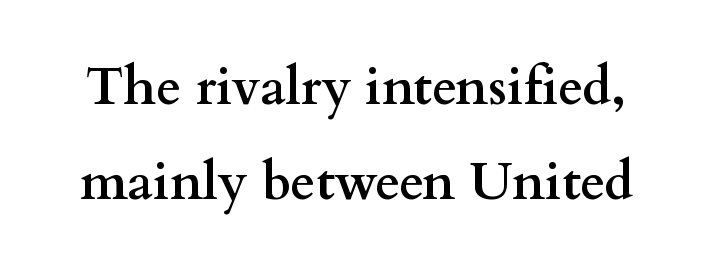
The image shows 52 px semibold, wide serif type, upright; set line spacing 1.82x, normal letter spacing, not underlined; medium stroke contrast and a small x-height.
